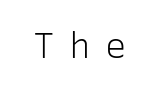
Letters rest on an invisible, unmarked baseline. Monospaced: the letters line up in strict vertical columns. Posture: straight, roman, zero tilt. The font is comparable to plain body text, perhaps lighter. What kind of face is this? One without serifs — a sans.
